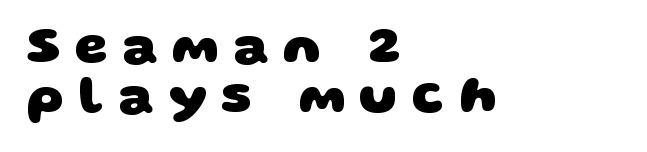
There is plenty of visible air inserted between adjacent glyphs. You could barely slide anything between these rows. The string is rendered with underlining switched off. Each glyph is drawn with heavy, bold strokes. Is this a fixed-width face? No — the glyphs have proportional, varying widths. If you drew a ruler down the left edge, every line would touch it.
